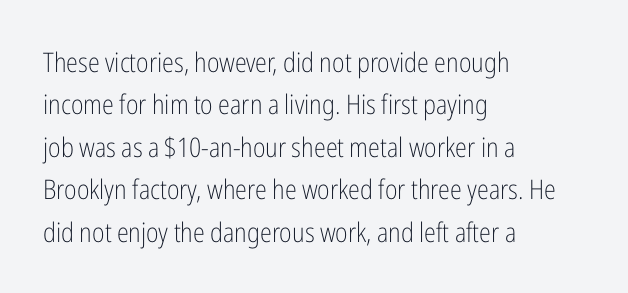
Q: Is the text bold? A: No.
Q: Is the text italic (slanted)? A: No, it is upright.
Q: Is the text underlined? A: No.
Q: How is the paragraph aligned? A: Left-aligned.
Q: Is the spacing between letters normal or unusually wide? A: Normal.
Q: Is the spacing between lines tight, normal or loose? A: Normal.
